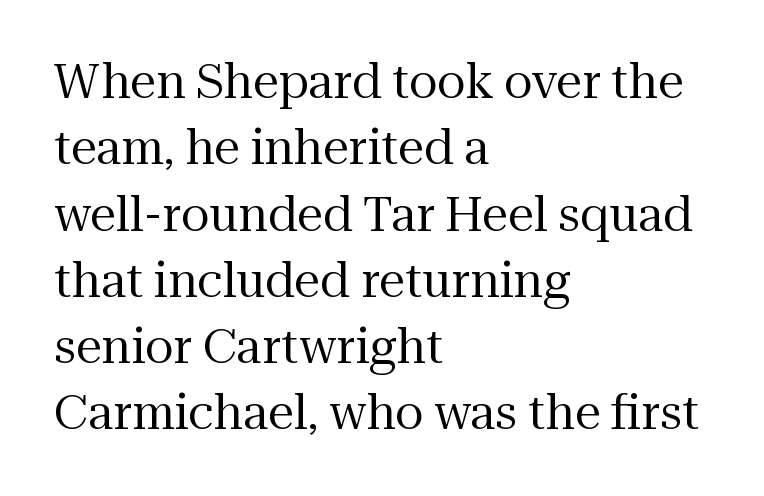
The image shows 47 px regular-weight serif type, upright; set left-aligned, normal line spacing (1.41x), normal letter spacing, not underlined; medium stroke contrast and a medium x-height.
